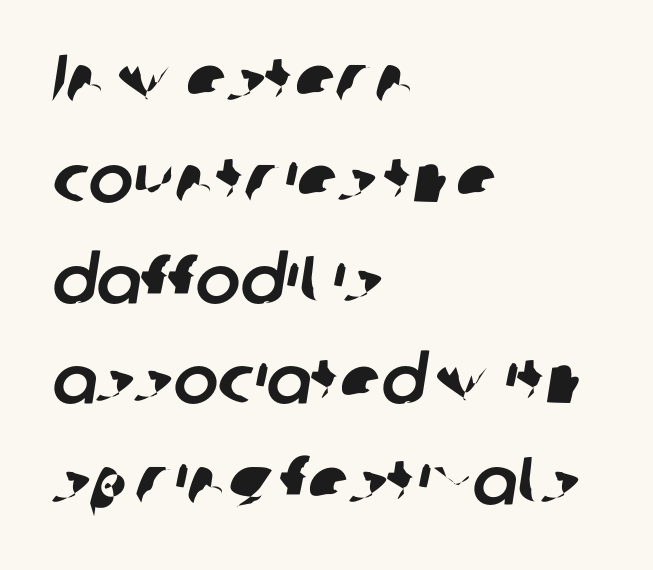
Q: Is the typeface a serif or a sans-serif typeface? A: Sans-serif.
Q: Is the text underlined? A: No.
Q: How is the paragraph aligned? A: Left-aligned.
Q: Is the spacing between letters normal or unusually wide? A: Normal.
Q: Is the spacing between lines tight, normal or loose? A: Normal.
Q: Width (condensed, normal, or wide)? A: Normal.
Q: Stroke contrast? A: Low.
Q: x-height? A: Medium.
Q: Monospaced? A: No.
